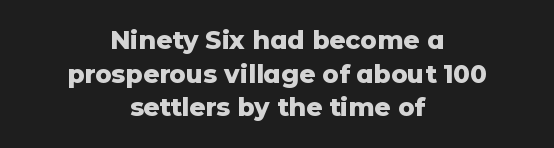
The passage shown is emphatically bold. Glance below the letters and you will spot only blank space. This sample uses an upright cut, with every glyph sitting square on the baseline. Standard letterfit; no display-style spreading of the glyphs. These lines sit exactly where default settings would place them.
